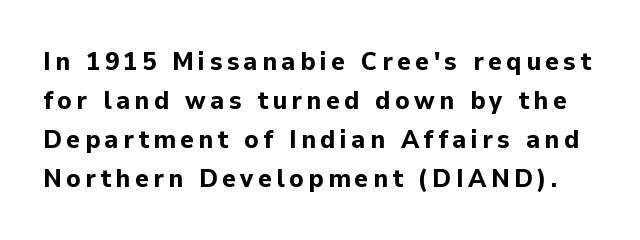
The image shows 26 px bold type, upright; set normal line spacing (1.5x), not underlined.
